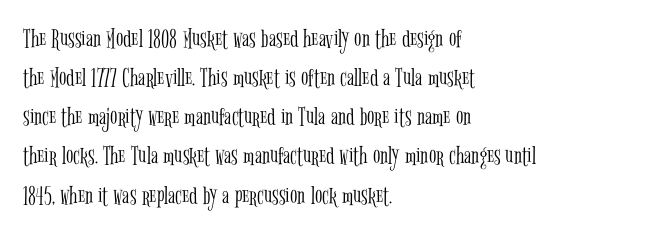
The image shows 27 px text type, upright; set left-aligned, normal line spacing (1.45x), normal letter spacing, not underlined.
